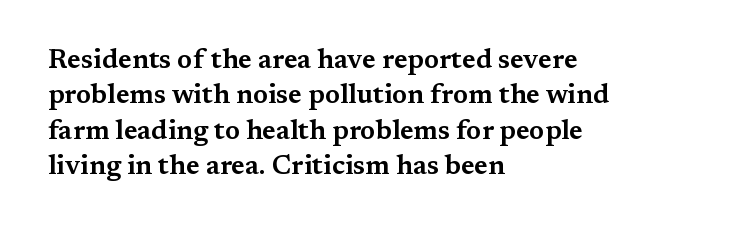
Interline gaps are of average width in this sample. The axis of the letterforms is exactly vertical. Casual observation: everything's shoved over to the left. These lines keep a tight, regular rhythm from letter to letter. Unmarked baselines from the first word to the last.
